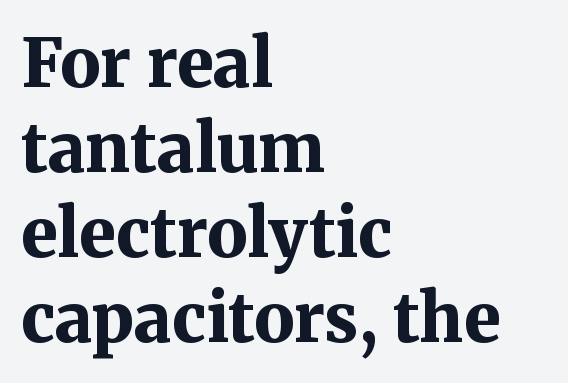
In CSS terms this would be text-align: left. The passage shown is emphatically bold. Do the letters lean? They stand straight. Caption: standard tracking, unaltered.
